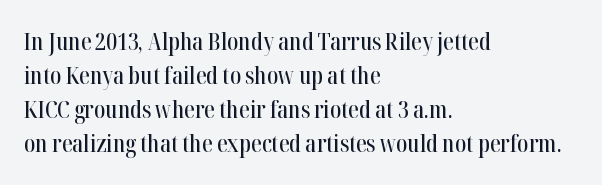
Q: Is the text italic (slanted)? A: No, it is upright.
Q: Is the text underlined? A: No.
Q: How is the paragraph aligned? A: Left-aligned.
Q: Is the spacing between letters normal or unusually wide? A: Normal.
Q: Is the spacing between lines tight, normal or loose? A: Normal.
